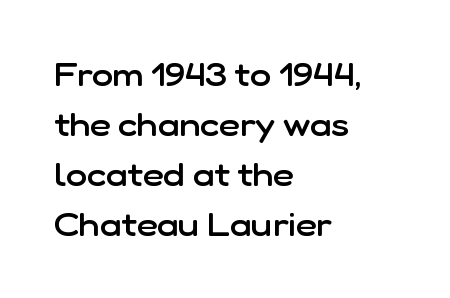
Q: Is the text bold? A: Semi-bold.
Q: Is the text italic (slanted)? A: No, it is upright.
Q: Is the typeface a serif or a sans-serif typeface? A: Sans-serif.
Q: Is the text underlined? A: No.
Q: How is the paragraph aligned? A: Left-aligned.
Q: Is the spacing between letters normal or unusually wide? A: Normal.
Q: Is the spacing between lines tight, normal or loose? A: Normal.
Q: Width (condensed, normal, or wide)? A: Normal.
Q: Stroke contrast? A: Low.
Q: x-height? A: Medium.
Q: Monospaced? A: No.
